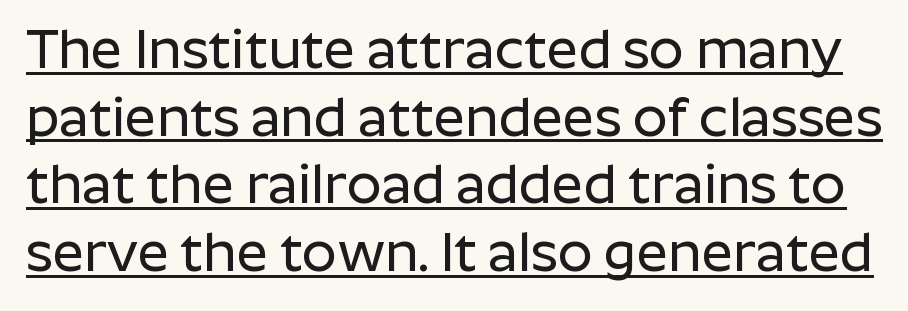
The letters advance in unequal steps, a hallmark of proportional type. These characters rest on top of a visible drawn line. The lettering holds an erect, upright posture throughout. Observe the ordinary spacing: letters are neighbours, not strangers. Grotesque or geometric, the face here clearly has no serifs.
